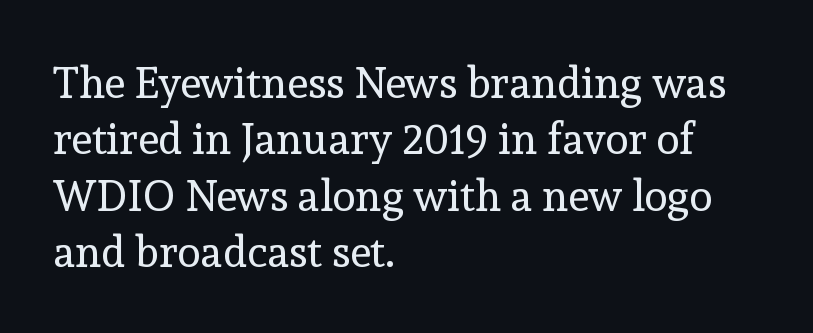
{"serif": "yes", "italic": "no", "bold": "no", "weight": "regular", "width": "normal", "x_height": "medium", "monospaced": "no", "underline": "no", "align": "left", "line_spacing": "normal", "line_spacing_ratio": 1.31, "letter_spacing": "normal", "letter_spacing_em": 0.0, "glyph_px": 43}
